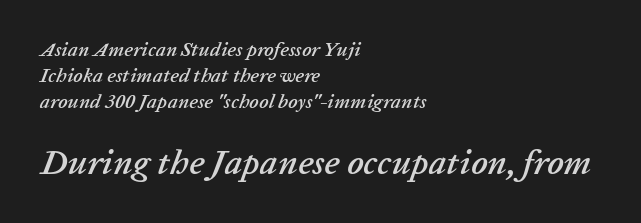
{"italic": "yes", "lean": "right", "slant_degrees": 20, "width": "normal", "stroke_contrast": "low", "x_height": "medium", "monospaced": "no", "underline": "no", "align": "left", "line_spacing": "normal", "line_spacing_ratio": 1.31, "letter_spacing": "normal", "letter_spacing_em": 0.0, "larger_block": "second", "size_ratio": 1.75, "glyph_px": 35}
